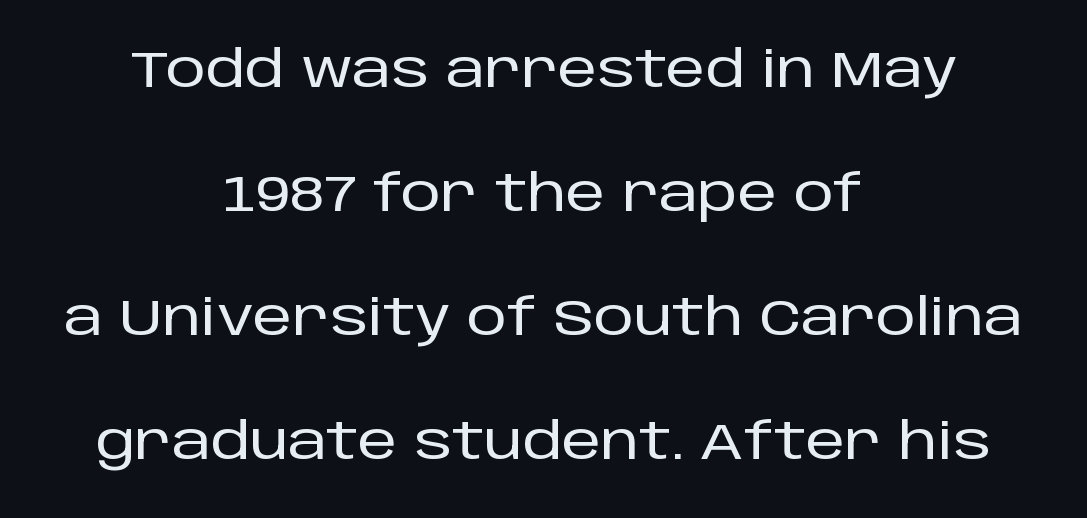
Q: Is the text italic (slanted)? A: No, it is upright.
Q: Is the typeface a serif or a sans-serif typeface? A: Sans-serif.
Q: Is the text underlined? A: No.
Q: How is the paragraph aligned? A: Centered.
Q: Is the spacing between letters normal or unusually wide? A: Normal.
Q: Is the spacing between lines tight, normal or loose? A: Loose.
Q: Width (condensed, normal, or wide)? A: Normal.
Q: Stroke contrast? A: Low.
Q: x-height? A: Large.
Q: Monospaced? A: No.
